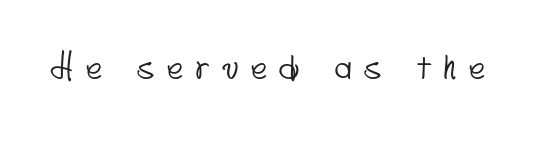
{"serif": "no", "width": "condensed", "stroke_contrast": "low", "x_height": "small", "monospaced": "no", "underline": "no", "letter_spacing": "wide", "letter_spacing_em": 0.38, "glyph_px": 34}
